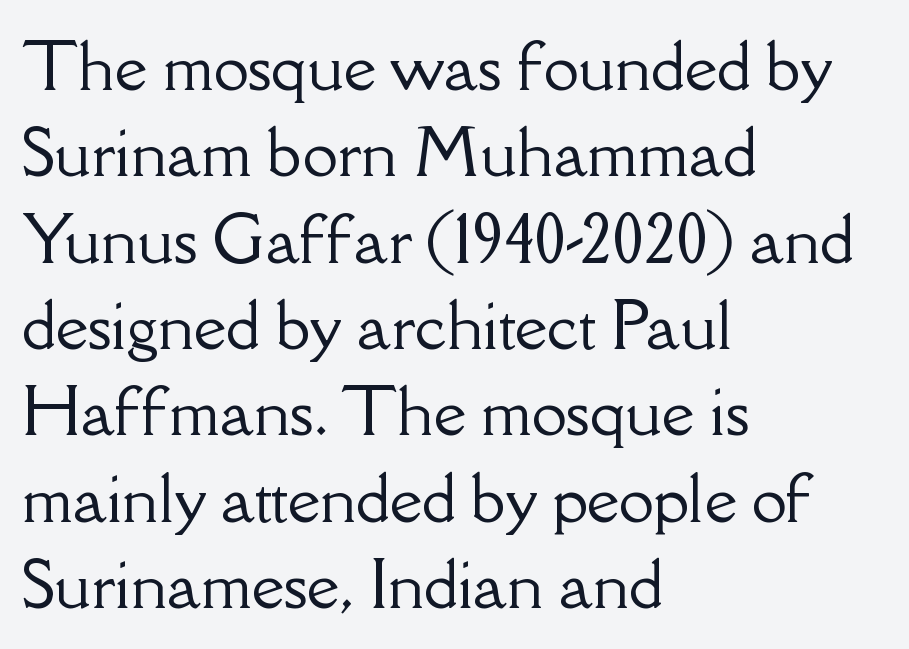
Horizontal alignment here is leftward, the default for most running prose. The text was rendered using a seriffed face with decorative stroke endings. Do the letters lean? They stand straight. Proportional: the letters do not fall into vertical columns. Successive baselines arrive at the customary interval.
